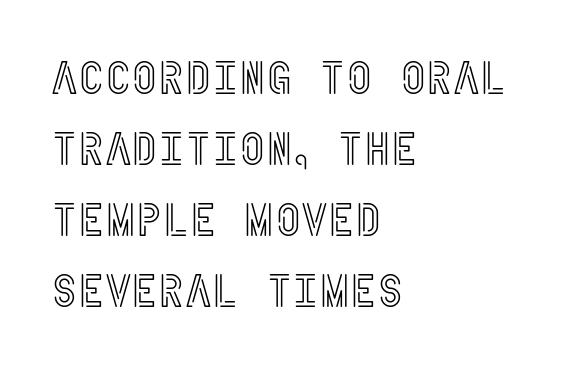
Q: Is the text italic (slanted)? A: No, it is upright.
Q: Is the text underlined? A: No.
Q: How is the paragraph aligned? A: Left-aligned.
Q: Is the spacing between letters normal or unusually wide? A: Normal.
Q: Is the spacing between lines tight, normal or loose? A: Normal.
Q: Width (condensed, normal, or wide)? A: Condensed.
Q: x-height? A: Large.
